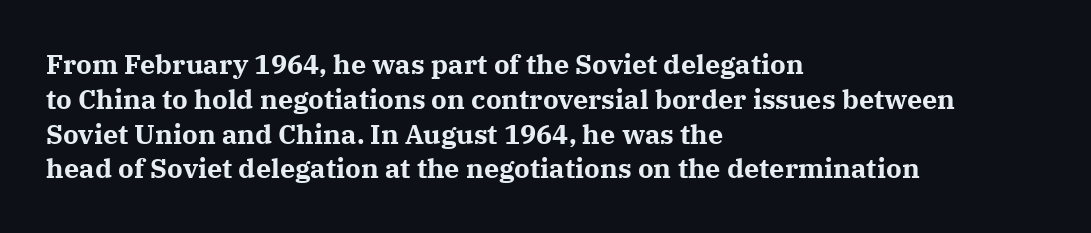
Q: Is the text bold? A: Yes.
Q: Is the text italic (slanted)? A: No, it is upright.
Q: Is the text underlined? A: No.
Q: How is the paragraph aligned? A: Left-aligned.
Q: Is the spacing between letters normal or unusually wide? A: Normal.
Q: Is the spacing between lines tight, normal or loose? A: Normal.
